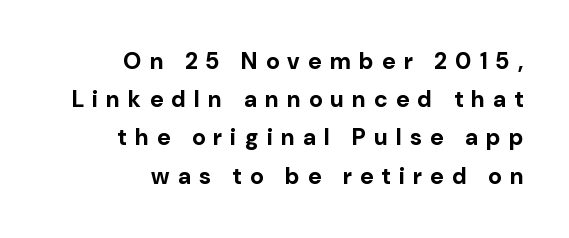
Line spacing here is normal. Weight: bold. Tracking value appears strongly positive — letters spread wide. The baseline area is clear.
